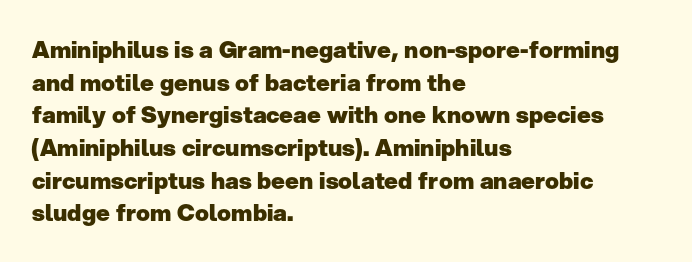
Q: Is the text bold? A: Yes.
Q: Is the text italic (slanted)? A: No, it is upright.
Q: Is the text underlined? A: No.
Q: How is the paragraph aligned? A: Left-aligned.
Q: Is the spacing between letters normal or unusually wide? A: Normal.
Q: Is the spacing between lines tight, normal or loose? A: Normal.
